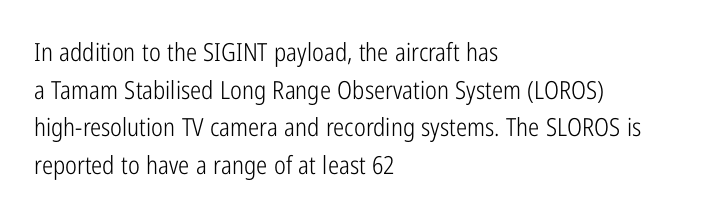
{"italic": "no", "bold": "no", "underline": "no", "align": "left", "line_spacing": "normal", "line_spacing_ratio": 1.51, "letter_spacing": "normal", "letter_spacing_em": 0.0, "glyph_px": 25}
